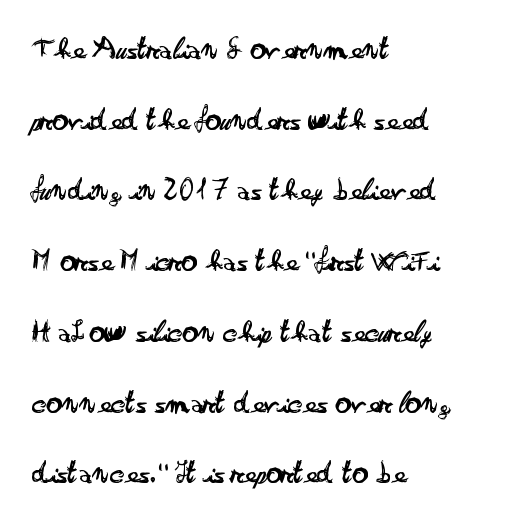
These lines stack with their left ends in a neat column. The axis of the letterforms is exactly vertical. Spacing between characters is what you'd get straight out of the box. A great deal of white space separates one row of letters from the next. This sample has the flowing, uneven cadence of proportional lettering. Observe the absence of serifs on each vertical stroke in this sample.
